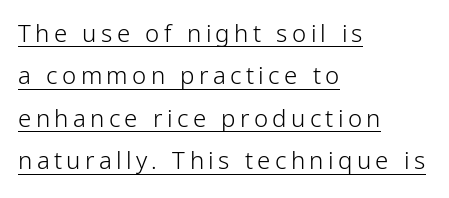
The image shows 24 px text type, upright; set left-aligned, line spacing 1.77x, underlined.
